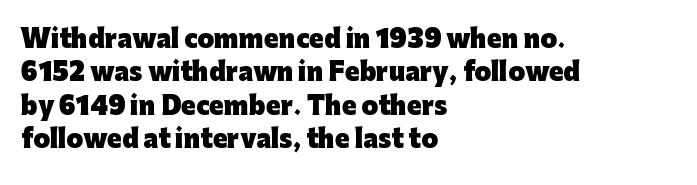
The image shows 24 px bold type, upright; set left-aligned, normal line spacing (1.39x), normal letter spacing, not underlined.
